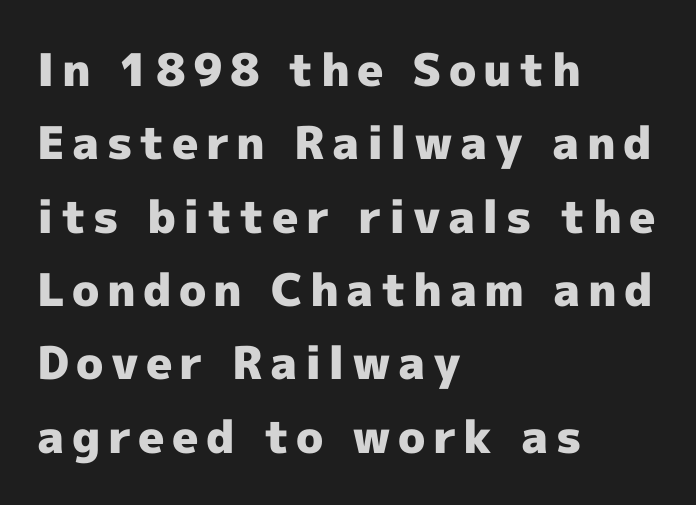
{"serif": "no", "italic": "no", "bold": "yes", "weight": "heavy", "width": "normal", "x_height": "medium", "monospaced": "no", "underline": "no", "align": "left", "line_spacing": "normal", "line_spacing_ratio": 1.63, "glyph_px": 45}
